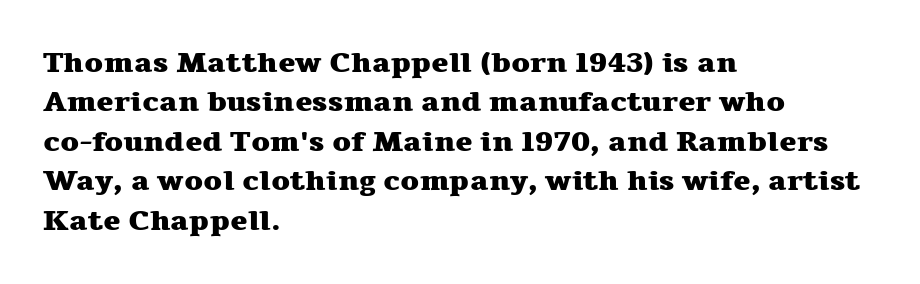
The image shows 29 px heavy, wide serif type, upright; set left-aligned, normal line spacing (1.36x), normal letter spacing, not underlined; medium stroke contrast and a medium x-height.
